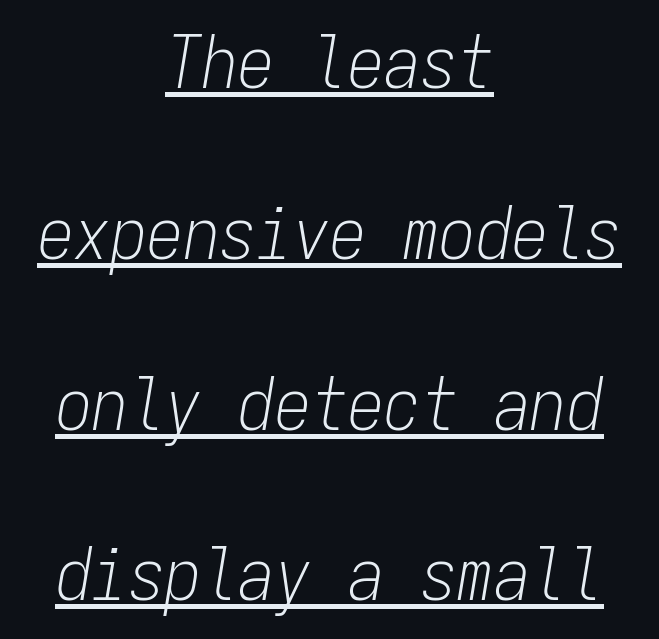
Alignment: centered. The face looks like a standard text weight, possibly lighter. Here the designer chose a console-style face with uniform glyph widths. Spacing between characters is what you'd get straight out of the box. Italic: yes, the glyphs are oblique. If you measured baseline to baseline, you'd find a long distance.
